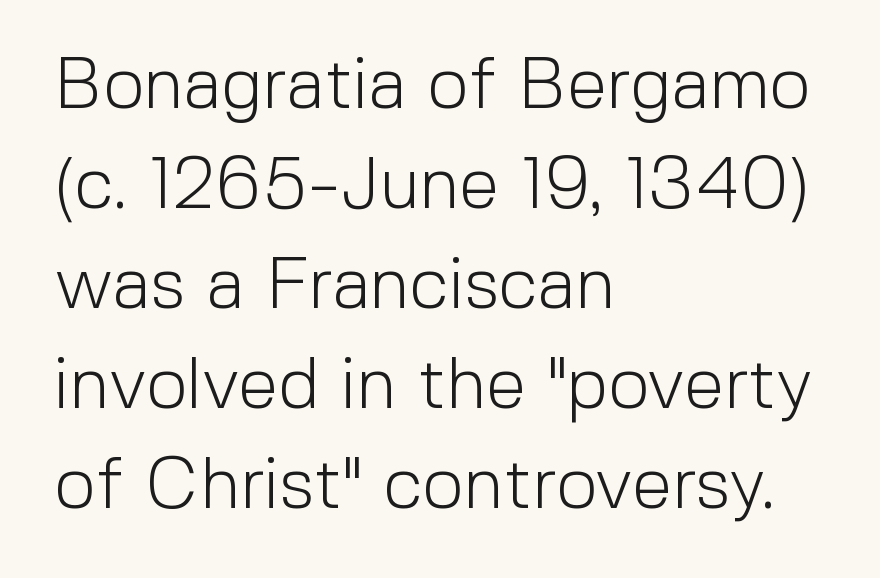
Q: Is the text bold? A: No.
Q: Is the text italic (slanted)? A: No, it is upright.
Q: Is the typeface a serif or a sans-serif typeface? A: Sans-serif.
Q: Is the text underlined? A: No.
Q: How is the paragraph aligned? A: Left-aligned.
Q: Is the spacing between letters normal or unusually wide? A: Normal.
Q: Is the spacing between lines tight, normal or loose? A: Normal.
Q: Width (condensed, normal, or wide)? A: Normal.
Q: x-height? A: Medium.
Q: Monospaced? A: No.
